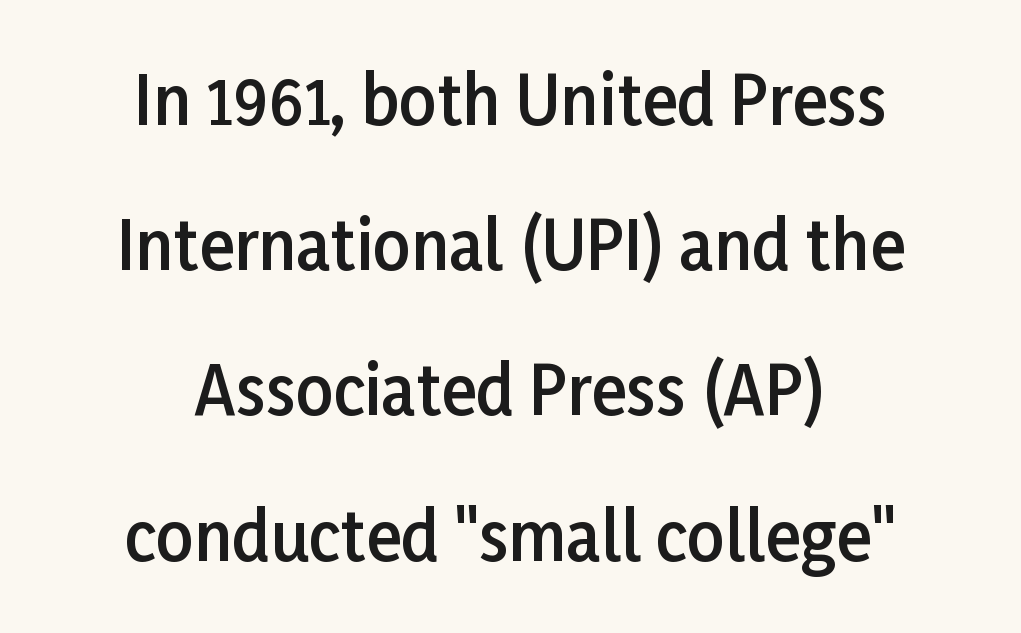
I'd call this a sans setting — the letters go barefoot. This sample trades compactness for vertical openness between lines. Line starts and ends both wander, symmetrically. This rendering features lettering with no underline. Spacing verdict: proportional, widths tailored to each character.
